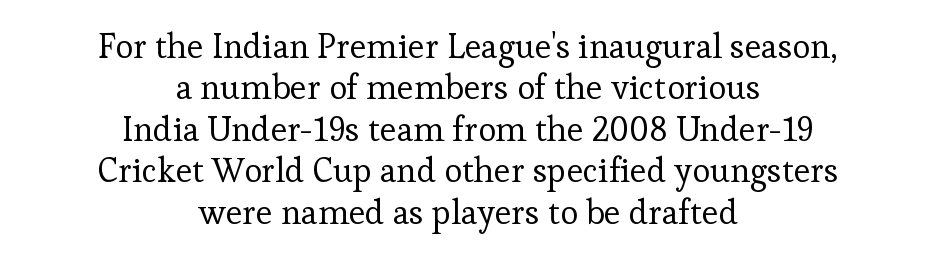
Is this a heavy cut? Hardly; it is regular or lighter. In terms of posture, this sample is upright. Standard letterfit; no display-style spreading of the glyphs. Every row of glyphs is offset so its center matches the block's center.
